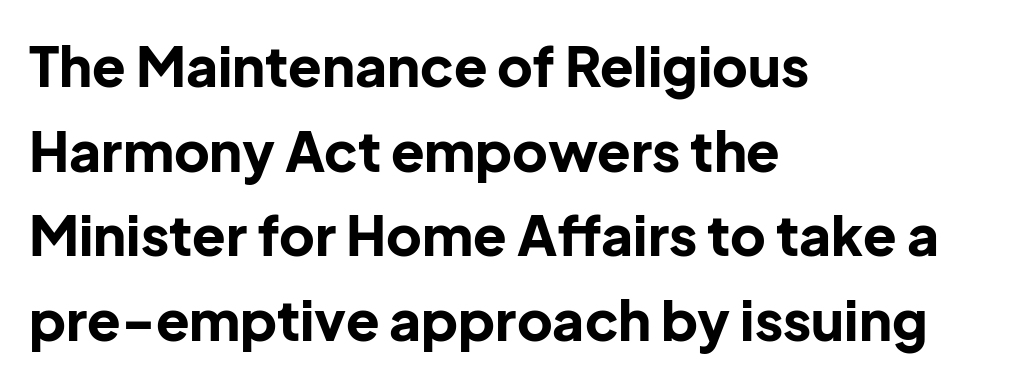
Look at the tracking — it's just the regular setting, nothing added. These lines are set flush left with a ragged right edge. This sample uses an upright cut, with every glyph sitting square on the baseline. The glyphs in this specimen are sans serif. Proportional: the letters do not fall into vertical columns. Underline: absent.
